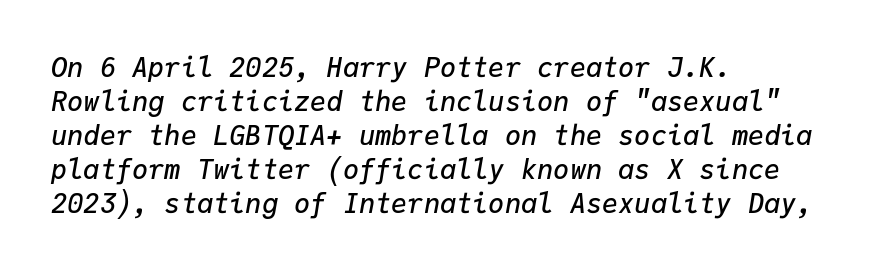
{"italic": "yes", "lean": "right", "slant_degrees": 9, "bold": "semi", "underline": "no", "align": "left", "line_spacing": "normal", "line_spacing_ratio": 1.26, "letter_spacing": "normal", "letter_spacing_em": 0.0, "glyph_px": 27}
